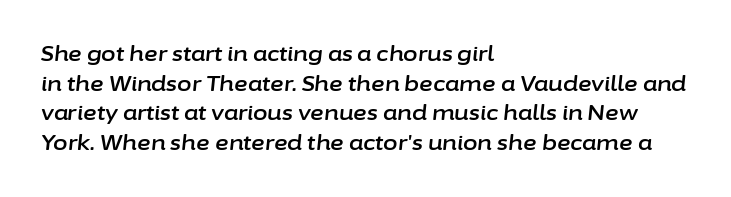
Q: Is the text italic (slanted)? A: Yes, it leans right by about 6 degrees.
Q: Is the text underlined? A: No.
Q: How is the paragraph aligned? A: Left-aligned.
Q: Is the spacing between letters normal or unusually wide? A: Normal.
Q: Is the spacing between lines tight, normal or loose? A: Normal.
